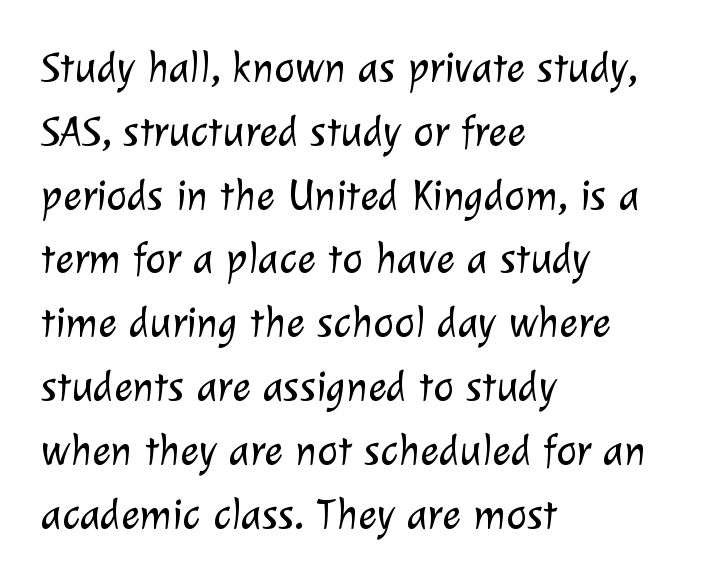
{"serif": "no", "bold": "no", "weight": "light", "width": "normal", "stroke_contrast": "low", "x_height": "medium", "monospaced": "no", "underline": "no", "align": "left", "line_spacing": "normal", "line_spacing_ratio": 1.45, "letter_spacing": "normal", "letter_spacing_em": 0.0, "glyph_px": 44}
